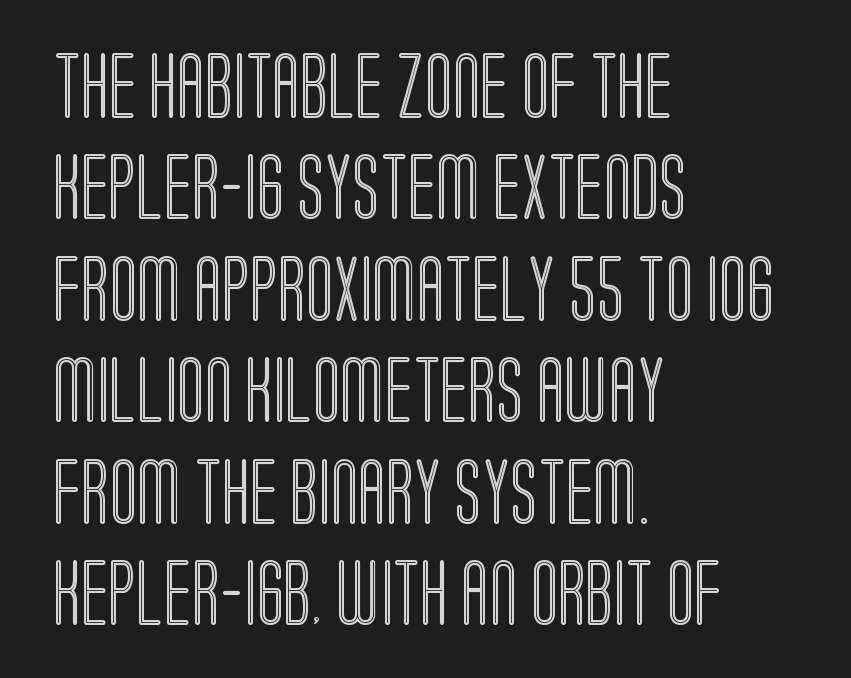
{"italic": "no", "width": "condensed", "x_height": "large", "monospaced": "no", "underline": "no", "align": "left", "line_spacing": "normal", "line_spacing_ratio": 1.56, "letter_spacing": "normal", "letter_spacing_em": 0.0, "glyph_px": 65}
